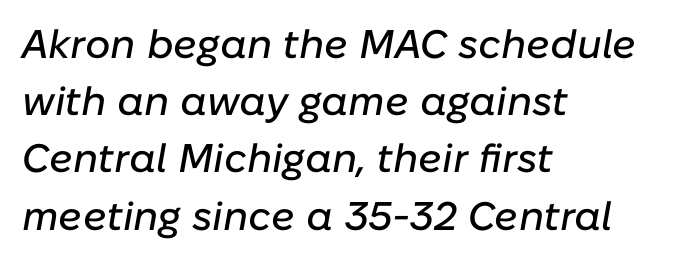
Q: Is the text italic (slanted)? A: Yes, it leans right by about 10 degrees.
Q: Is the text underlined? A: No.
Q: How is the paragraph aligned? A: Left-aligned.
Q: Is the spacing between letters normal or unusually wide? A: Normal.
Q: Is the spacing between lines tight, normal or loose? A: Normal.
Q: Width (condensed, normal, or wide)? A: Normal.
Q: Stroke contrast? A: Low.
Q: x-height? A: Medium.
Q: Monospaced? A: No.
